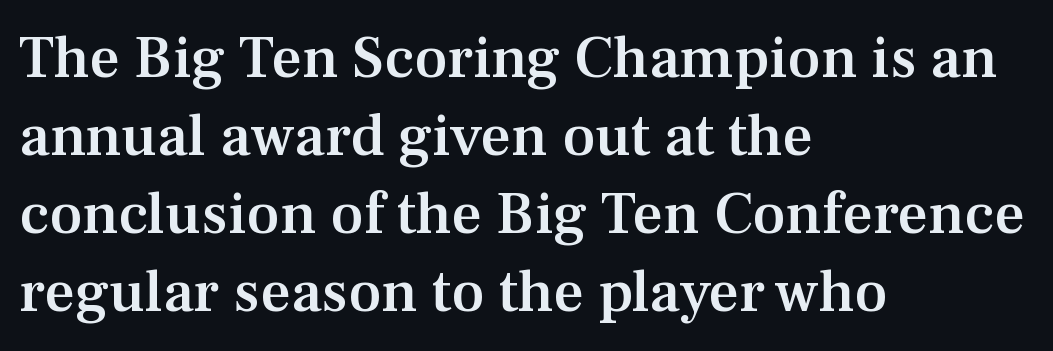
Stroke thickness is moderately raised; the sample reads as semibold. Does the leading feel generous? No, just average. Each letter keeps its own natural width here, so spacing adapts to shape. Caption: standard tracking, unaltered. Ordinary non-slanted type is in use.
